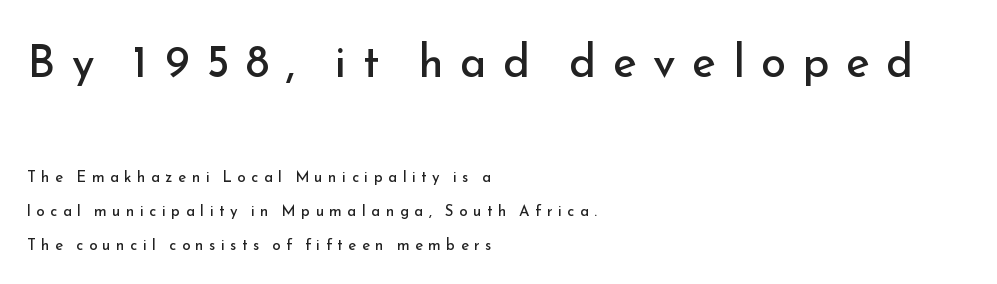
{"serif": "no", "italic": "no", "bold": "no", "weight": "regular", "width": "normal", "stroke_contrast": "low", "x_height": "small", "monospaced": "no", "underline": "no", "align": "left", "line_spacing": "loose", "line_spacing_ratio": 2.27, "letter_spacing": "wide", "letter_spacing_em": 0.37, "larger_block": "first", "size_ratio": 3.0, "glyph_px": 45}
